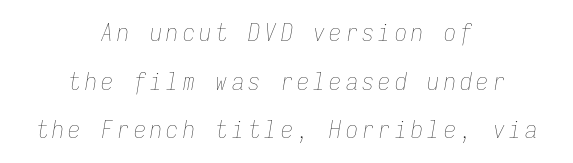
Q: Is the text bold? A: No.
Q: Is the text italic (slanted)? A: Yes, it leans right by about 9 degrees.
Q: Is the text underlined? A: No.
Q: How is the paragraph aligned? A: Centered.
Q: Is the spacing between lines tight, normal or loose? A: Loose.
